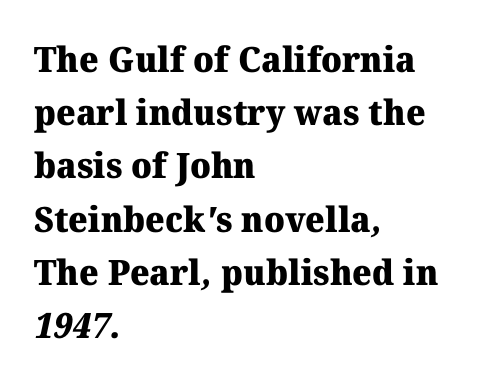
The image shows 35 px heavy serif type; set left-aligned, normal line spacing (1.52x), normal letter spacing, not underlined; medium stroke contrast and a medium x-height.
